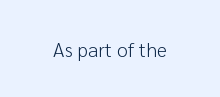
Q: Is the text bold? A: No.
Q: Is the text italic (slanted)? A: No, it is upright.
Q: Is the text underlined? A: No.
Q: Is the spacing between letters normal or unusually wide? A: Normal.
